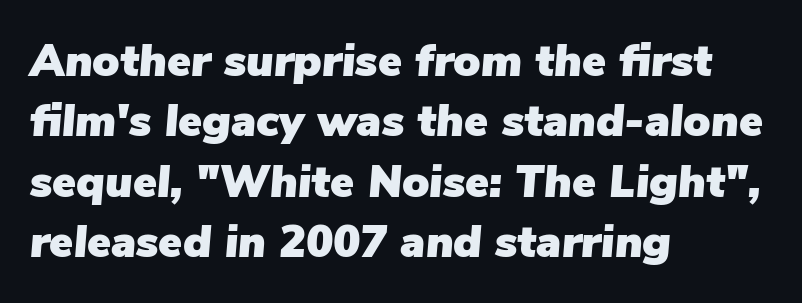
Q: Is the text italic (slanted)? A: Yes, it leans right by about 5 degrees.
Q: Is the text underlined? A: No.
Q: How is the paragraph aligned? A: Left-aligned.
Q: Is the spacing between letters normal or unusually wide? A: Normal.
Q: Is the spacing between lines tight, normal or loose? A: Normal.
Q: Width (condensed, normal, or wide)? A: Normal.
Q: Stroke contrast? A: Low.
Q: x-height? A: Medium.
Q: Monospaced? A: No.
